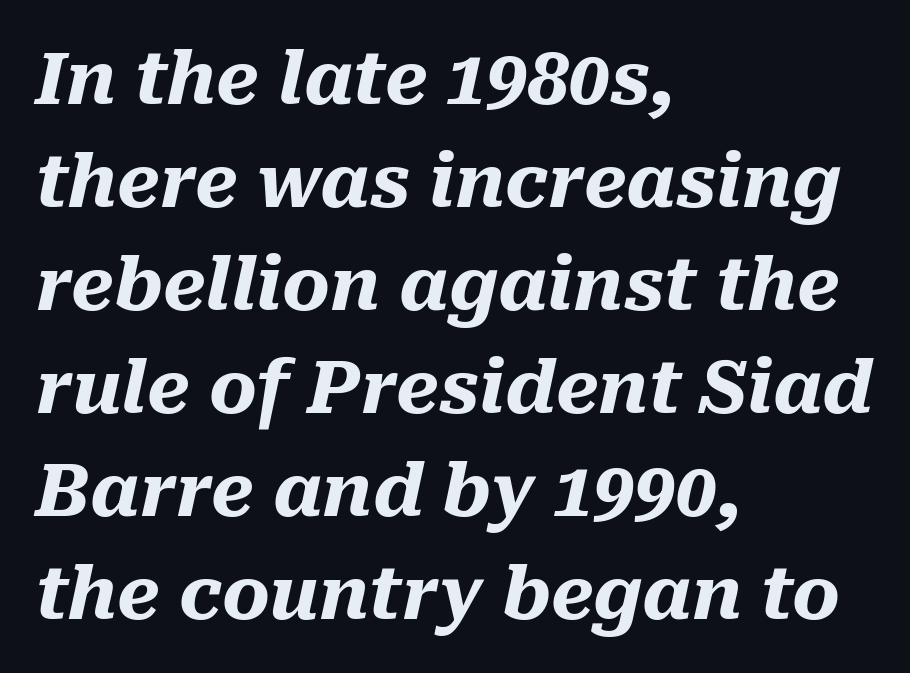
Q: Is the text bold? A: Yes.
Q: Is the text italic (slanted)? A: Yes, it leans right by about 10 degrees.
Q: Is the text underlined? A: No.
Q: How is the paragraph aligned? A: Left-aligned.
Q: Is the spacing between letters normal or unusually wide? A: Normal.
Q: Is the spacing between lines tight, normal or loose? A: Normal.
Q: Width (condensed, normal, or wide)? A: Normal.
Q: Stroke contrast? A: Medium.
Q: x-height? A: Medium.
Q: Monospaced? A: No.
